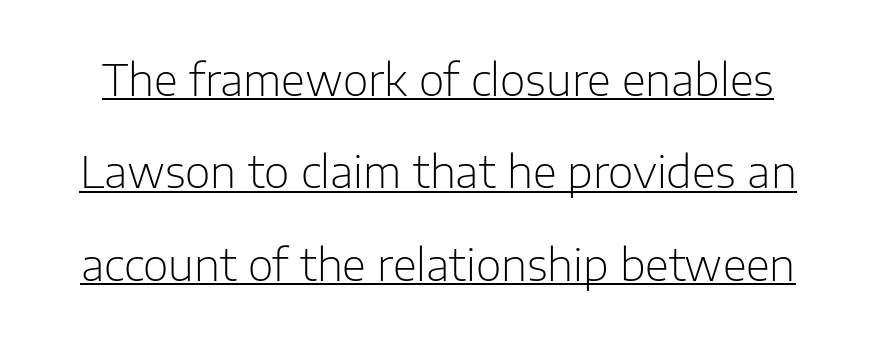
The image shows 44 px light sans-serif type, upright; set loose line spacing (2.1x), normal letter spacing, underlined; low stroke contrast and a medium x-height.
